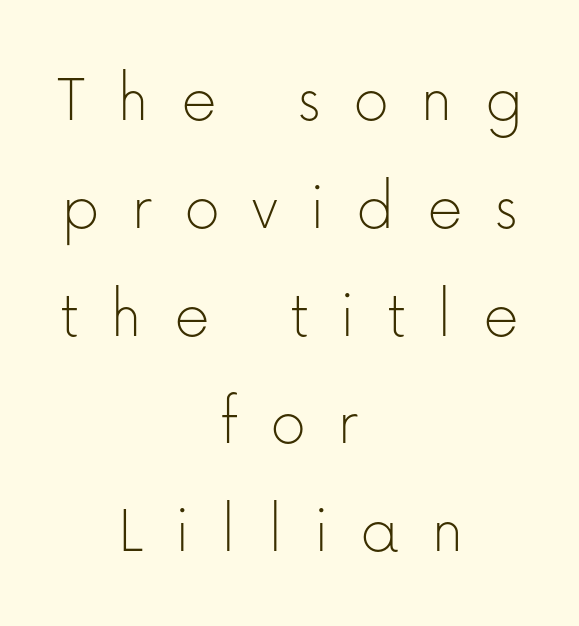
{"serif": "no", "italic": "no", "bold": "no", "weight": "thin", "width": "normal", "stroke_contrast": "low", "x_height": "medium", "monospaced": "no", "underline": "no", "align": "center", "line_spacing": "normal", "line_spacing_ratio": 1.54, "letter_spacing": "wide", "letter_spacing_em": 0.45, "glyph_px": 70}
